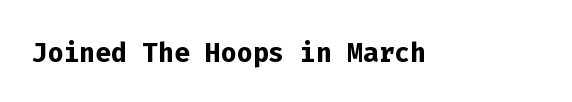
Students, this is bold: see how much ink each stroke carries. When letters stand straight like this, we call the style roman or upright. The letters march in equal steps, a hallmark of fixed-pitch type. The typeface chosen for these lines omits serifs. Check the space under the baseline: it is left empty. Does extra space separate the letters? No, they use regular spacing.
